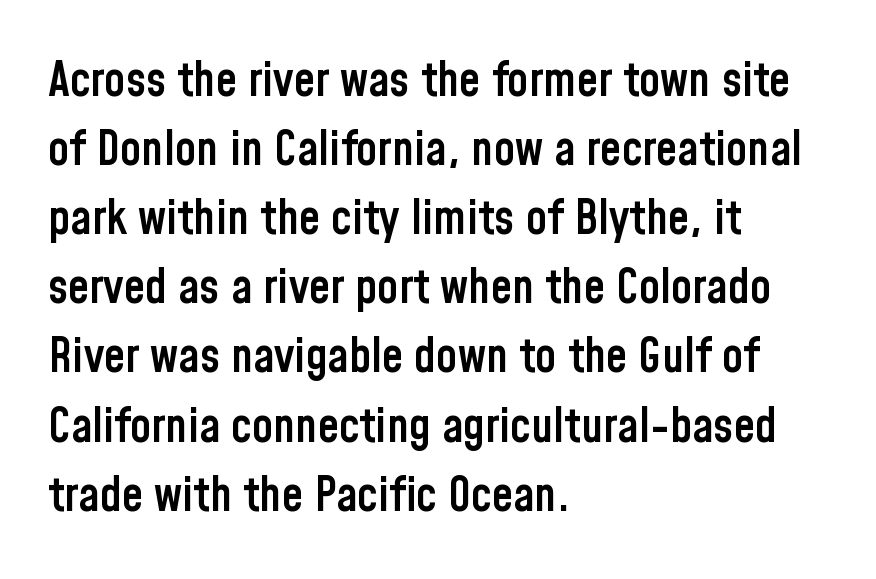
The axis of the letterforms is exactly vertical. The space between consecutive lines is moderate. The rendering anchors every line to the left-hand side. Nothing unusual about the tracking: characters are spaced as the font intends. The passage shown is semibold, sitting just below true bold. This sample has the flowing, uneven cadence of proportional lettering.
